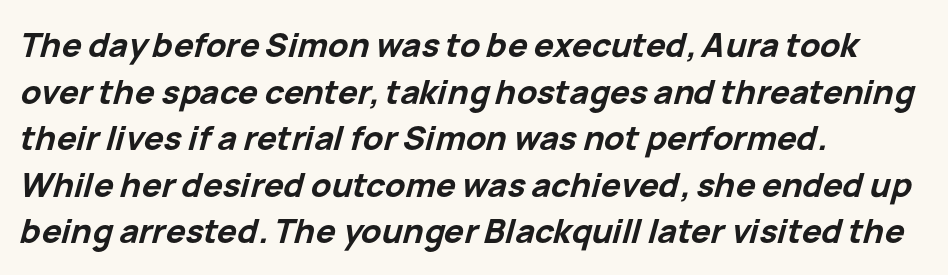
The image shows 33 px bold type, italic (leaning right); set left-aligned, normal line spacing (1.41x), normal letter spacing, not underlined; low stroke contrast and a medium x-height.
